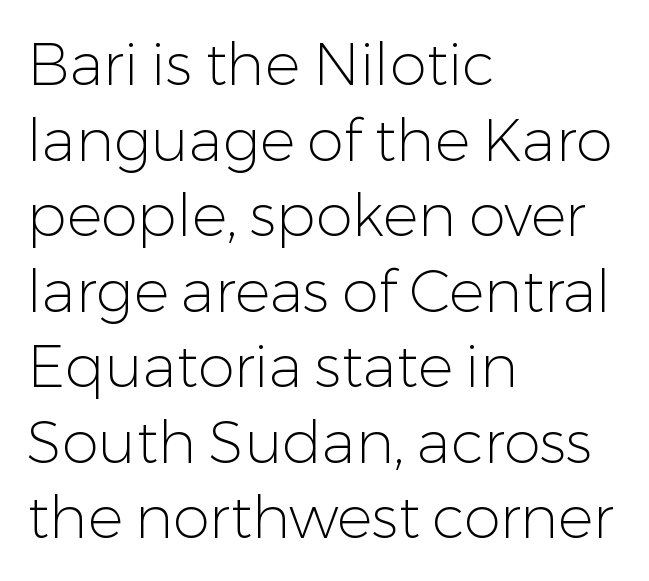
The passage shown is not underscored anywhere. These lines are composed in type without serifs. Honestly, the letter spacing is just normal — you wouldn't notice it. Unlike italic type, these characters show no tilt at all. Baseline-to-baseline distance is the conventional proportion of letter height. Think of a printed novel: that variable character pitch is what you see here.
